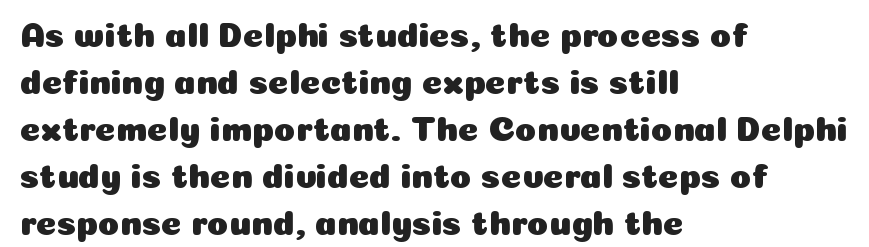
It's the straight-up-and-down kind of type. Where is the straight margin? On the left. Students, note that the glyphs here touch the page at normal intervals. This sample keeps an unexceptional amount of space between lines. Character widths vary here, with narrow letters taking less room than wide ones. The type family on display is of the sans-serif kind.
